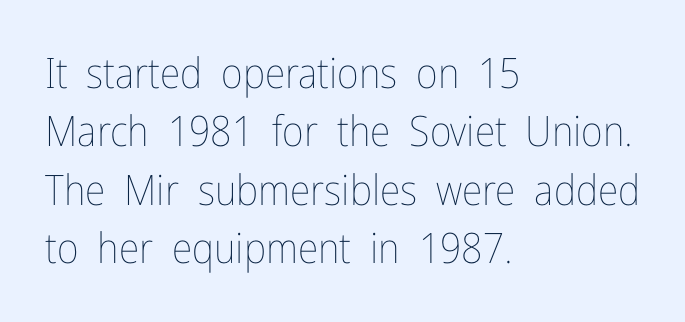
Q: Is the text bold? A: No.
Q: Is the text italic (slanted)? A: No, it is upright.
Q: Is the text underlined? A: No.
Q: How is the paragraph aligned? A: Left-aligned.
Q: Is the spacing between letters normal or unusually wide? A: Normal.
Q: Is the spacing between lines tight, normal or loose? A: Normal.
Q: Width (condensed, normal, or wide)? A: Condensed.
Q: Stroke contrast? A: Low.
Q: x-height? A: Medium.
Q: Monospaced? A: No.
